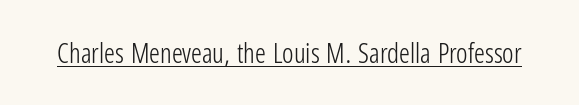
The image shows 27 px text type, upright; set normal letter spacing, underlined.
